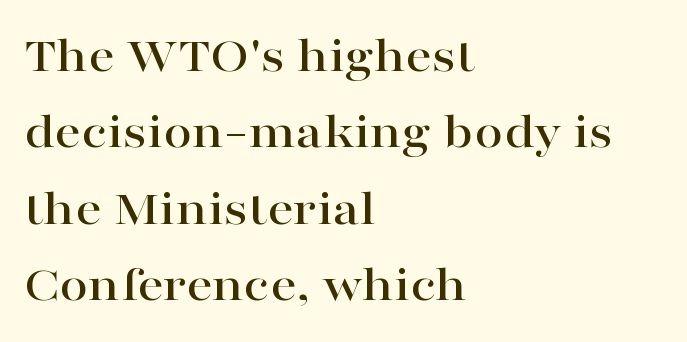
The image shows 52 px wide serif type, upright; set left-aligned, normal line spacing (1.47x), normal letter spacing, not underlined; high stroke contrast and a medium x-height.
